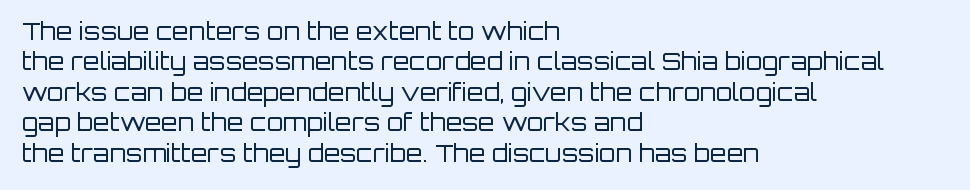
The type sits square on the baseline with zero lean. Only glyphs here, with clear space below each row. This sample is left-justified, so line endings fall wherever the words run out. Nothing unusual about the tracking: characters are spaced as the font intends. No extra ink here — the face is not bold.
